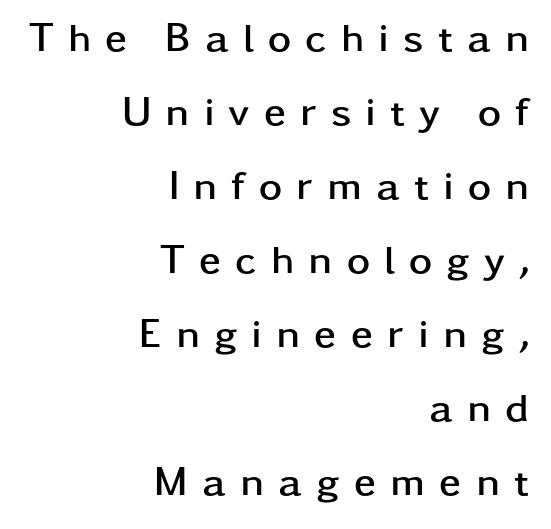
The image shows 40 px semibold, wide sans-serif type, upright; set right-aligned, line spacing 1.85x, unusually wide letter spacing (+0.35 em), not underlined; low stroke contrast and a medium x-height.
